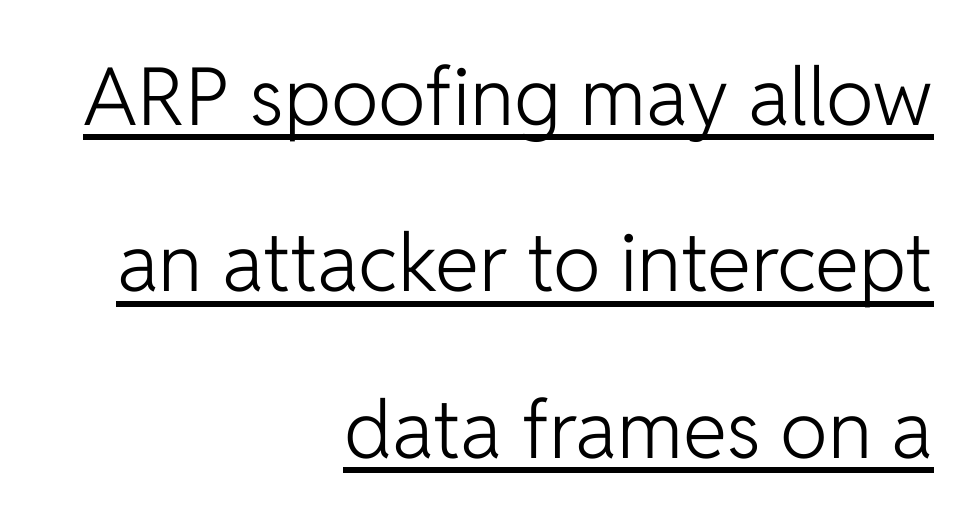
The image shows 80 px light sans-serif type, upright; set right-aligned, loose line spacing (2.08x), normal letter spacing, underlined; low stroke contrast and a medium x-height.
